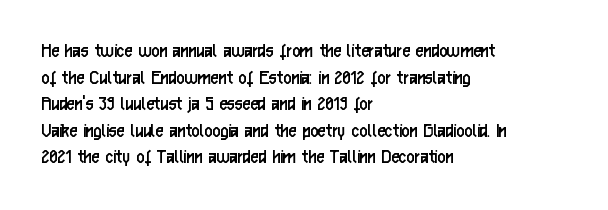
Q: Is the text bold? A: No.
Q: Is the text italic (slanted)? A: No, it is upright.
Q: Is the text underlined? A: No.
Q: How is the paragraph aligned? A: Left-aligned.
Q: Is the spacing between letters normal or unusually wide? A: Normal.
